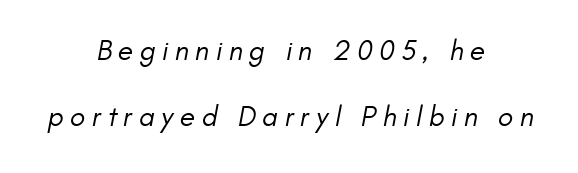
The image shows 28 px regular-weight sans-serif type; set centered, loose line spacing (2.36x), unusually wide letter spacing (+0.23 em), not underlined; low stroke contrast and a small x-height.
